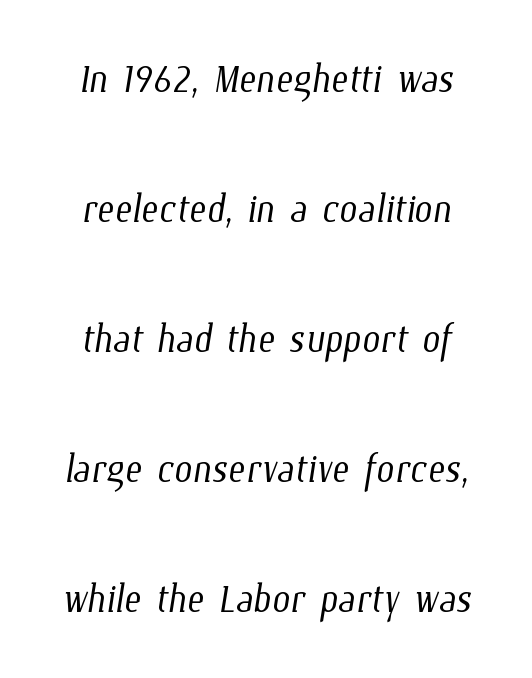
The image shows 52 px light, condensed type; set loose line spacing (2.5x), normal letter spacing, not underlined; low stroke contrast and a medium x-height.
